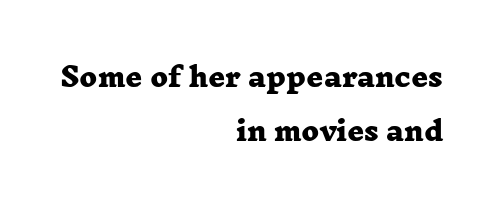
{"bold": "yes", "underline": "no", "align": "right", "line_spacing": "loose", "line_spacing_ratio": 2.06, "letter_spacing": "normal", "letter_spacing_em": 0.0, "glyph_px": 26}
